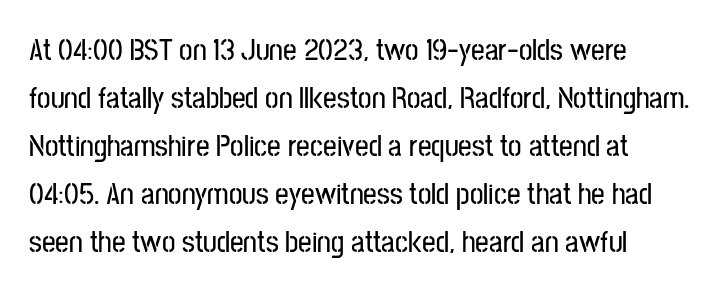
The image shows 30 px condensed sans-serif type, upright; set left-aligned, normal line spacing (1.6x), normal letter spacing, not underlined; low stroke contrast and a medium x-height.
